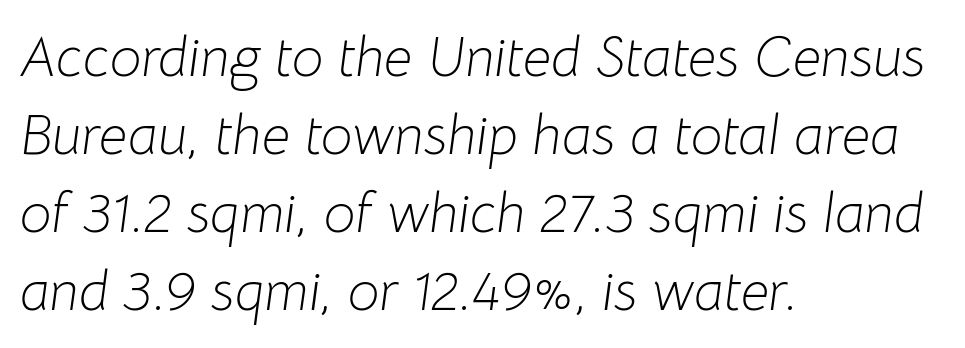
The image shows 56 px light type, italic (leaning right); set left-aligned, normal line spacing (1.39x), normal letter spacing, not underlined; low stroke contrast and a medium x-height.
